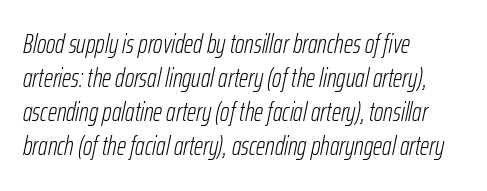
Q: Is the text bold? A: No.
Q: Is the text italic (slanted)? A: Yes, it leans right by about 12 degrees.
Q: Is the text underlined? A: No.
Q: How is the paragraph aligned? A: Left-aligned.
Q: Is the spacing between letters normal or unusually wide? A: Normal.
Q: Is the spacing between lines tight, normal or loose? A: Normal.
